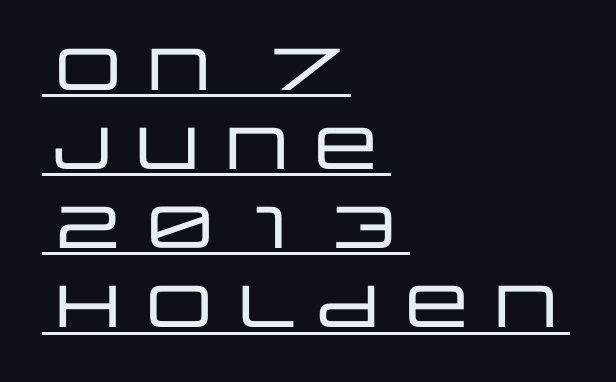
{"serif": "no", "italic": "no", "width": "wide", "stroke_contrast": "low", "x_height": "large", "monospaced": "no", "underline": "yes", "align": "left", "line_spacing": "normal", "line_spacing_ratio": 1.34, "letter_spacing": "normal", "letter_spacing_em": 0.0, "glyph_px": 59}
